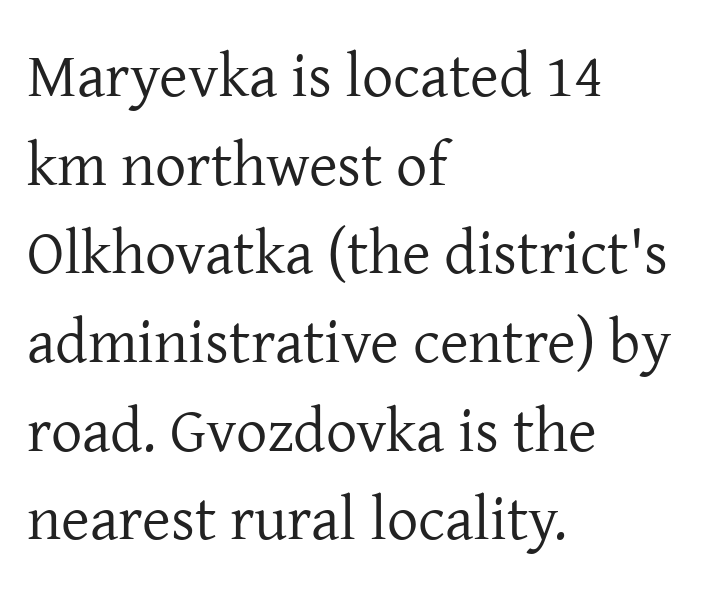
Q: Is the text bold? A: No.
Q: Is the text italic (slanted)? A: No, it is upright.
Q: Is the typeface a serif or a sans-serif typeface? A: Serif.
Q: Is the text underlined? A: No.
Q: How is the paragraph aligned? A: Left-aligned.
Q: Is the spacing between letters normal or unusually wide? A: Normal.
Q: Is the spacing between lines tight, normal or loose? A: Normal.
Q: Width (condensed, normal, or wide)? A: Normal.
Q: Stroke contrast? A: Low.
Q: x-height? A: Medium.
Q: Monospaced? A: No.
